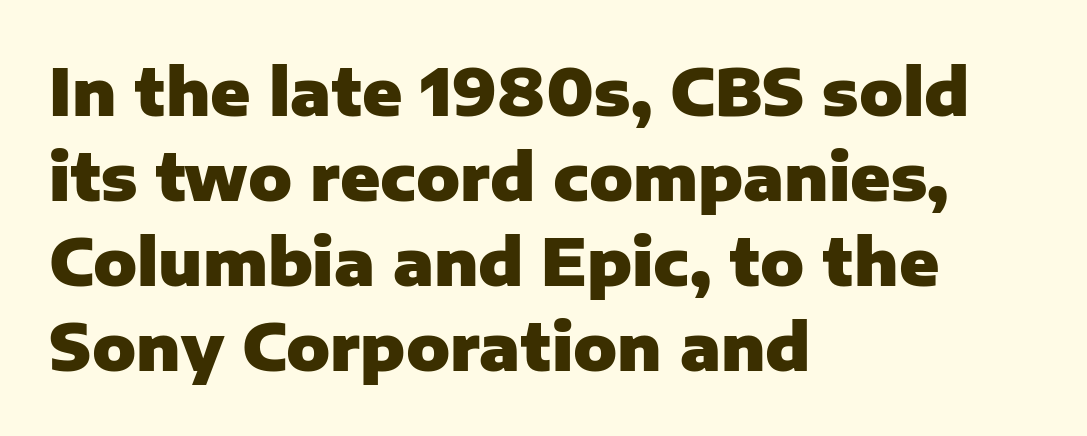
The image shows 65 px heavy sans-serif type, upright; set left-aligned, normal line spacing (1.31x), normal letter spacing, not underlined; low stroke contrast and a medium x-height.
